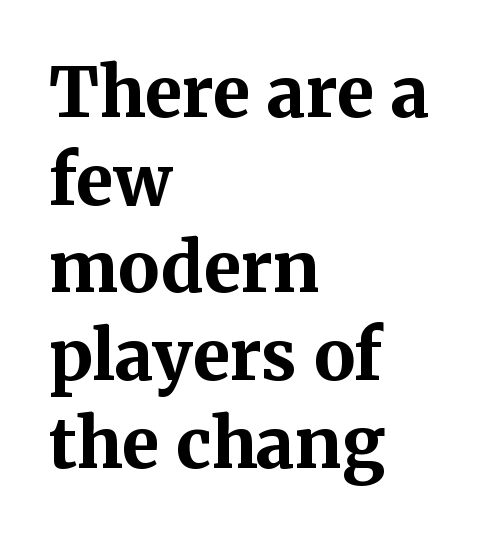
The image shows 69 px bold serif type, upright; set left-aligned, normal line spacing (1.27x), normal letter spacing, not underlined; medium stroke contrast and a medium x-height.
